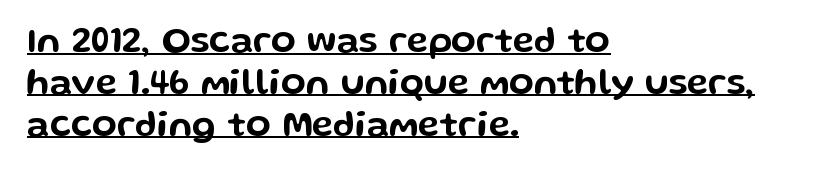
{"serif": "no", "italic": "no", "width": "wide", "stroke_contrast": "low", "x_height": "medium", "monospaced": "no", "underline": "yes", "align": "left", "line_spacing_ratio": 1.16, "letter_spacing": "normal", "letter_spacing_em": 0.0, "glyph_px": 36}
